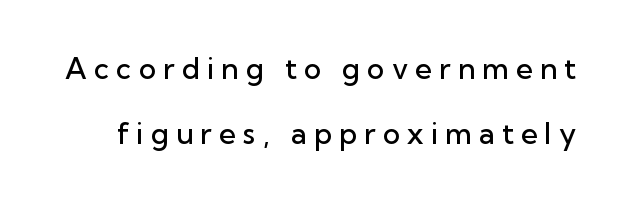
Q: Is the text bold? A: Semi-bold.
Q: Is the text italic (slanted)? A: No, it is upright.
Q: Is the typeface a serif or a sans-serif typeface? A: Sans-serif.
Q: Is the text underlined? A: No.
Q: Is the spacing between letters normal or unusually wide? A: Unusually wide.
Q: Is the spacing between lines tight, normal or loose? A: Loose.
Q: Width (condensed, normal, or wide)? A: Normal.
Q: Stroke contrast? A: Low.
Q: x-height? A: Medium.
Q: Monospaced? A: No.
